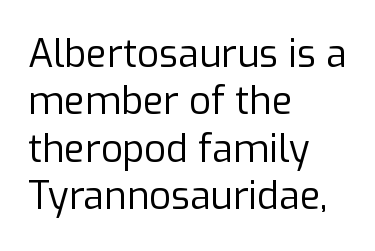
Q: Is the text bold? A: No.
Q: Is the text italic (slanted)? A: No, it is upright.
Q: Is the typeface a serif or a sans-serif typeface? A: Sans-serif.
Q: Is the text underlined? A: No.
Q: How is the paragraph aligned? A: Left-aligned.
Q: Is the spacing between letters normal or unusually wide? A: Normal.
Q: Is the spacing between lines tight, normal or loose? A: Normal.
Q: Width (condensed, normal, or wide)? A: Normal.
Q: Stroke contrast? A: Low.
Q: x-height? A: Medium.
Q: Monospaced? A: No.
